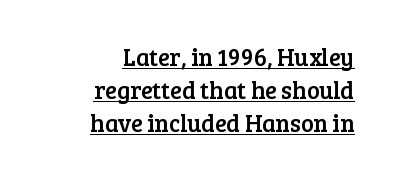
Q: Is the text italic (slanted)? A: No, it is upright.
Q: Is the text underlined? A: Yes.
Q: How is the paragraph aligned? A: Right-aligned.
Q: Is the spacing between letters normal or unusually wide? A: Normal.
Q: Is the spacing between lines tight, normal or loose? A: Normal.
